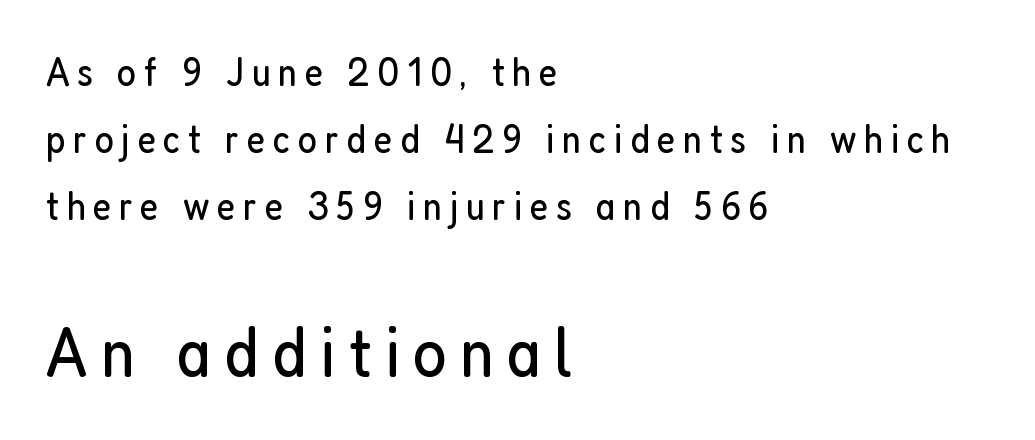
The image shows 72 px regular-weight, condensed sans-serif type, upright; set left-aligned, normal line spacing (1.64x), not underlined; the second (bottom) block is 1.76x larger; low stroke contrast and a medium x-height.
